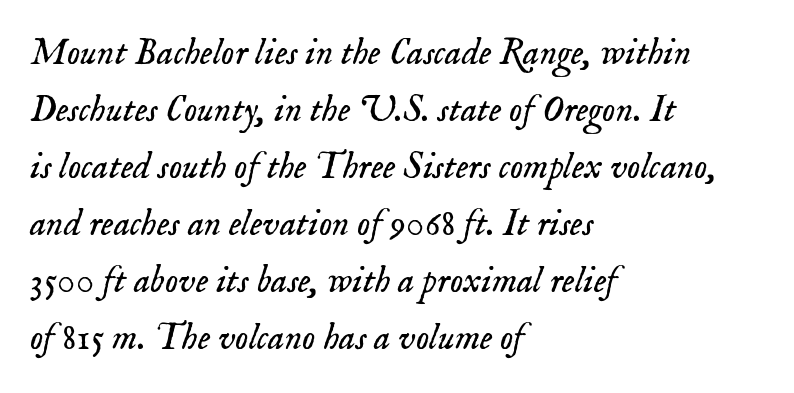
The image shows 37 px light serif type, italic (leaning right); set left-aligned, normal line spacing (1.54x), normal letter spacing, not underlined; low stroke contrast and a small x-height.
